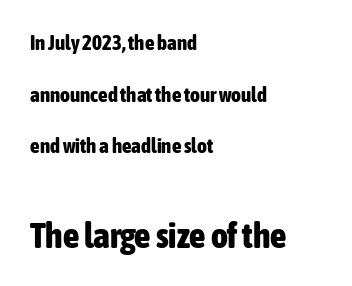
Q: Is the text bold? A: Yes.
Q: Is the text italic (slanted)? A: No, it is upright.
Q: Is the typeface a serif or a sans-serif typeface? A: Sans-serif.
Q: Is the text underlined? A: No.
Q: How is the paragraph aligned? A: Left-aligned.
Q: Is the spacing between letters normal or unusually wide? A: Normal.
Q: Is the spacing between lines tight, normal or loose? A: Loose.
Q: Which block of text is set in a larger size, the first (top) or the second (bottom)? A: The second (bottom) one.
Q: Width (condensed, normal, or wide)? A: Condensed.
Q: Stroke contrast? A: Low.
Q: x-height? A: Medium.
Q: Monospaced? A: No.
